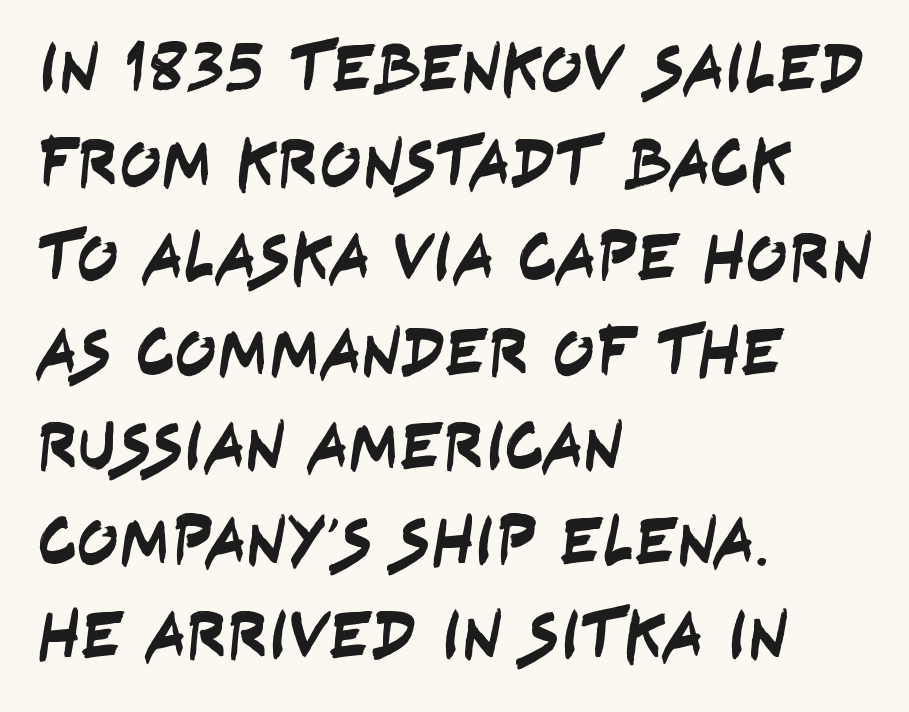
{"serif": "no", "width": "condensed", "stroke_contrast": "low", "x_height": "large", "monospaced": "no", "underline": "no", "align": "left", "line_spacing": "normal", "line_spacing_ratio": 1.37, "letter_spacing": "normal", "letter_spacing_em": 0.0, "glyph_px": 69}
